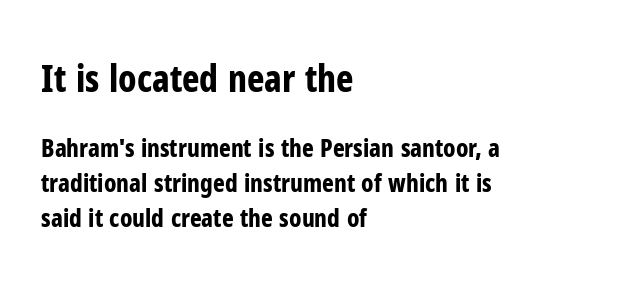
Letterform terminals end flat and unadorned throughout the passage. These lines are set flush left with a ragged right edge. Think of a printed novel: that variable character pitch is what you see here. I'd describe the lettering as bold — thick and assertive. Compared with typical body copy, the letter spacing here is the same.
